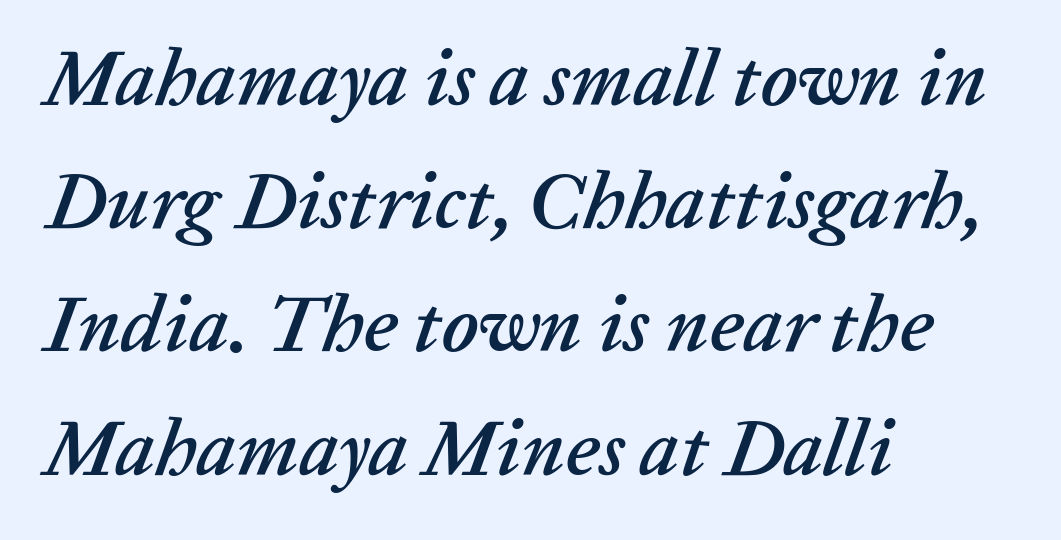
The image shows 79 px text type, italic (leaning right); set left-aligned, normal line spacing (1.56x), normal letter spacing, not underlined; low stroke contrast and a medium x-height.
